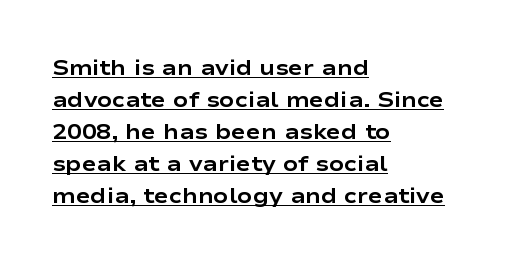
{"italic": "no", "bold": "yes", "underline": "yes", "align": "left", "line_spacing": "normal", "line_spacing_ratio": 1.46, "letter_spacing": "normal", "letter_spacing_em": 0.0, "glyph_px": 22}
